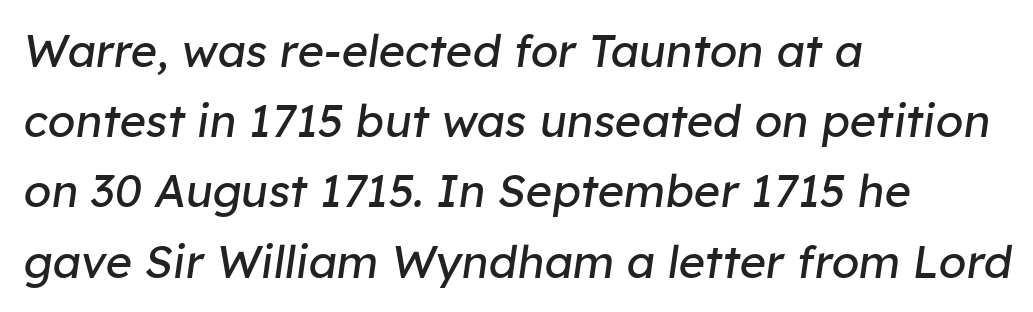
Q: Is the text bold? A: No.
Q: Is the text italic (slanted)? A: Yes, it leans right by about 8 degrees.
Q: Is the text underlined? A: No.
Q: How is the paragraph aligned? A: Left-aligned.
Q: Is the spacing between letters normal or unusually wide? A: Normal.
Q: Is the spacing between lines tight, normal or loose? A: Normal.
Q: Width (condensed, normal, or wide)? A: Normal.
Q: Stroke contrast? A: Low.
Q: x-height? A: Medium.
Q: Monospaced? A: No.
